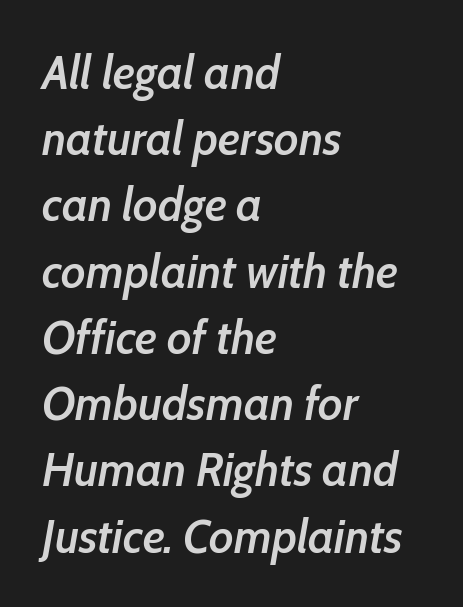
In CSS terms this would be text-align: left. Character widths vary here, with narrow letters taking less room than wide ones. The lettering tilts uniformly, giving the passage an italic look. How heavy is the stroke? Medium-heavy — a semibold, shy of bold.
